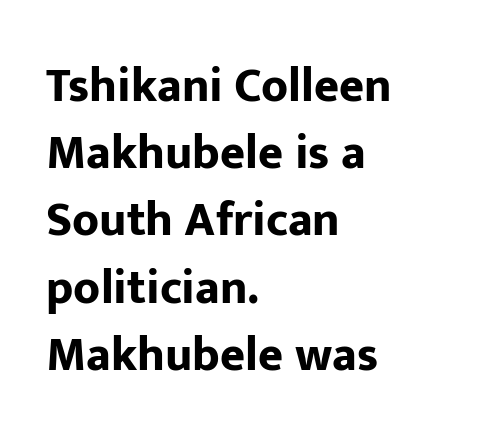
Q: Is the text bold? A: Yes.
Q: Is the text italic (slanted)? A: No, it is upright.
Q: Is the typeface a serif or a sans-serif typeface? A: Sans-serif.
Q: Is the text underlined? A: No.
Q: How is the paragraph aligned? A: Left-aligned.
Q: Is the spacing between letters normal or unusually wide? A: Normal.
Q: Is the spacing between lines tight, normal or loose? A: Normal.
Q: Width (condensed, normal, or wide)? A: Normal.
Q: Stroke contrast? A: Low.
Q: x-height? A: Medium.
Q: Monospaced? A: No.
